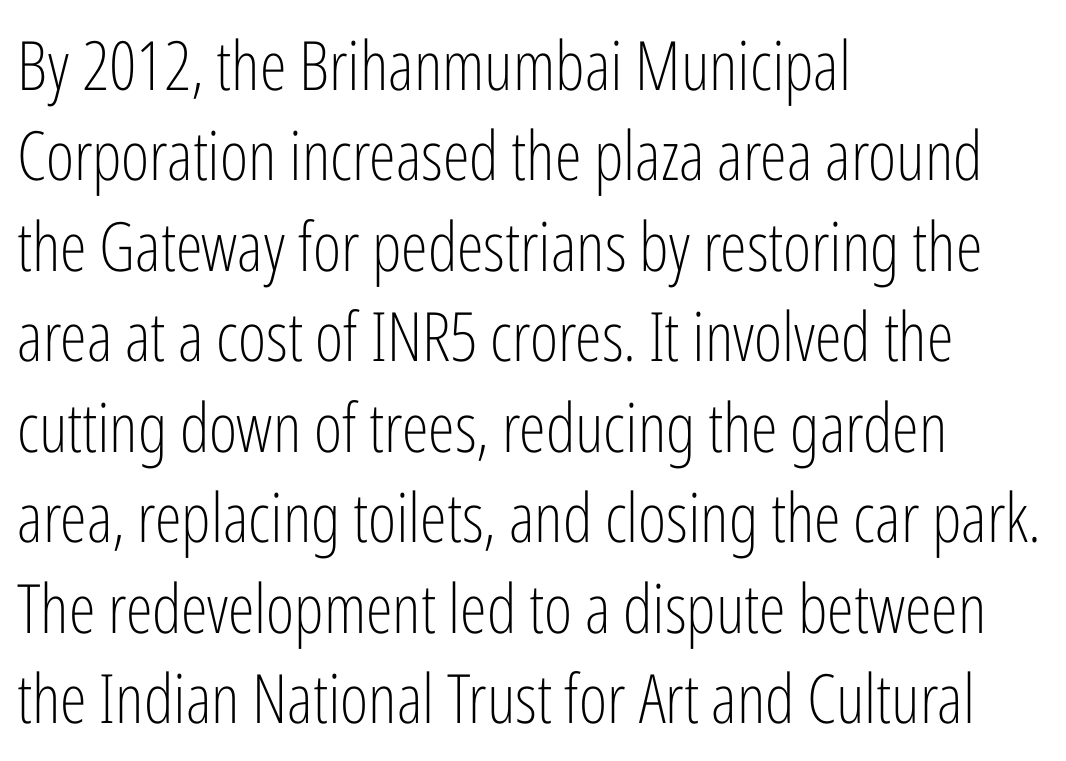
Q: Is the text bold? A: No.
Q: Is the text italic (slanted)? A: No, it is upright.
Q: Is the typeface a serif or a sans-serif typeface? A: Sans-serif.
Q: Is the text underlined? A: No.
Q: How is the paragraph aligned? A: Left-aligned.
Q: Is the spacing between letters normal or unusually wide? A: Normal.
Q: Is the spacing between lines tight, normal or loose? A: Normal.
Q: Width (condensed, normal, or wide)? A: Condensed.
Q: Stroke contrast? A: Low.
Q: x-height? A: Medium.
Q: Monospaced? A: No.
